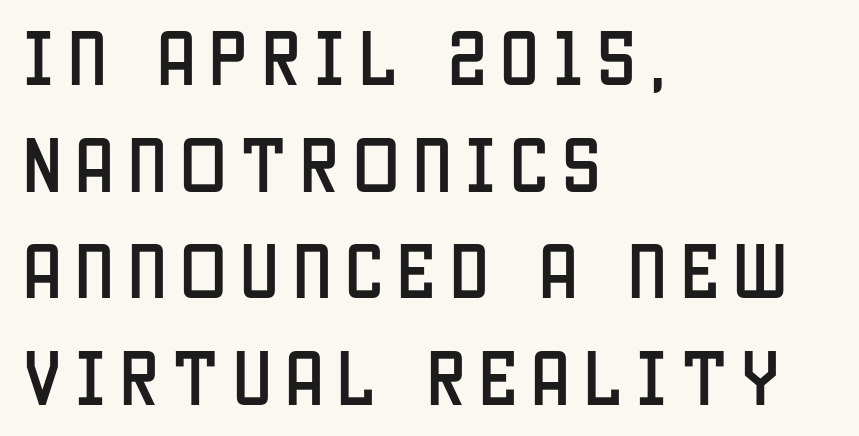
Is the letter spacing exaggerated? Yes — the characters are pushed far apart. Posture: vertical. The paragraph shown leans on its left margin. The typeface chosen for these lines omits serifs. Check the space under the baseline: it is left empty. Character widths vary here, with narrow letters taking less room than wide ones.
